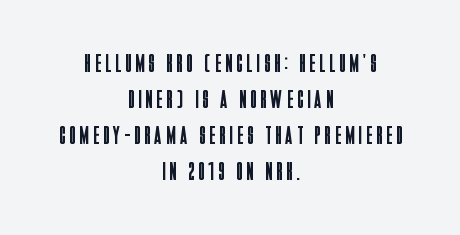
{"italic": "no", "bold": "no", "underline": "no", "align": "center", "line_spacing": "normal", "line_spacing_ratio": 1.39, "glyph_px": 26}
